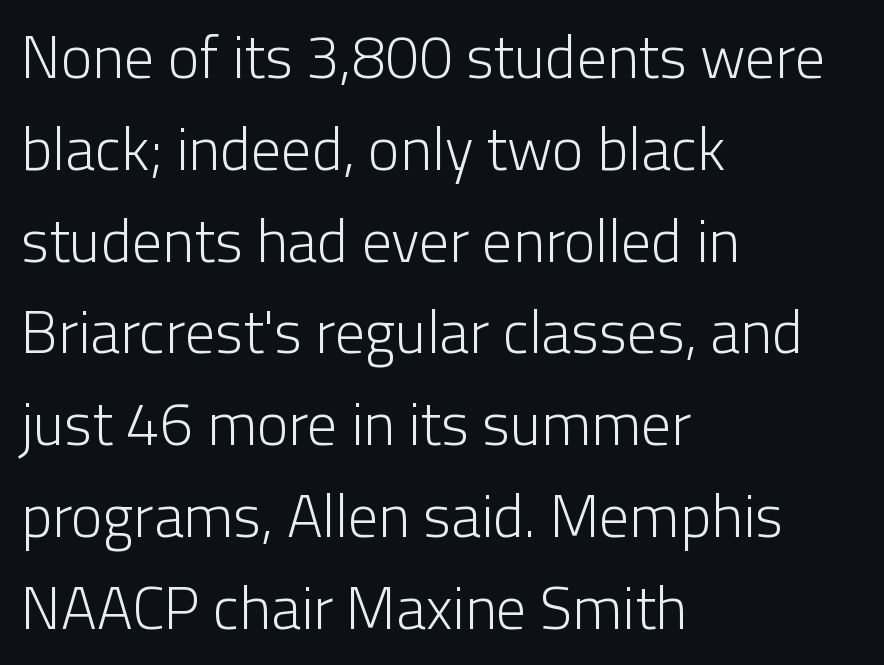
Q: Is the text bold? A: No.
Q: Is the text italic (slanted)? A: No, it is upright.
Q: Is the typeface a serif or a sans-serif typeface? A: Sans-serif.
Q: Is the text underlined? A: No.
Q: How is the paragraph aligned? A: Left-aligned.
Q: Is the spacing between letters normal or unusually wide? A: Normal.
Q: Is the spacing between lines tight, normal or loose? A: Normal.
Q: Width (condensed, normal, or wide)? A: Normal.
Q: Stroke contrast? A: Low.
Q: x-height? A: Medium.
Q: Monospaced? A: No.
